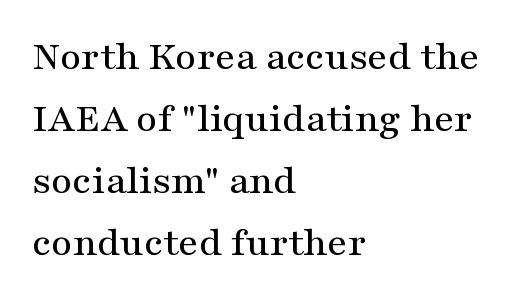
{"serif": "yes", "italic": "no", "width": "wide", "stroke_contrast": "medium", "x_height": "medium", "monospaced": "no", "underline": "no", "align": "left", "line_spacing": "normal", "line_spacing_ratio": 1.51, "letter_spacing": "normal", "letter_spacing_em": 0.0, "glyph_px": 41}
